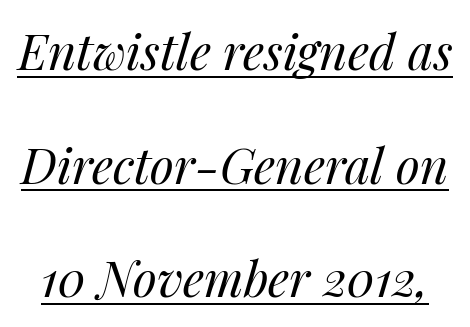
When letters slant like this, we call the style italic. Note the varied advance widths — an 'i' is clearly narrower than an 'm'. These glyphs show unthickened strokes, regular width or finer. No extra tracking has been applied to these lines. Underlining? Definitely there. Regarding leading, the lines here are spaced well apart.
